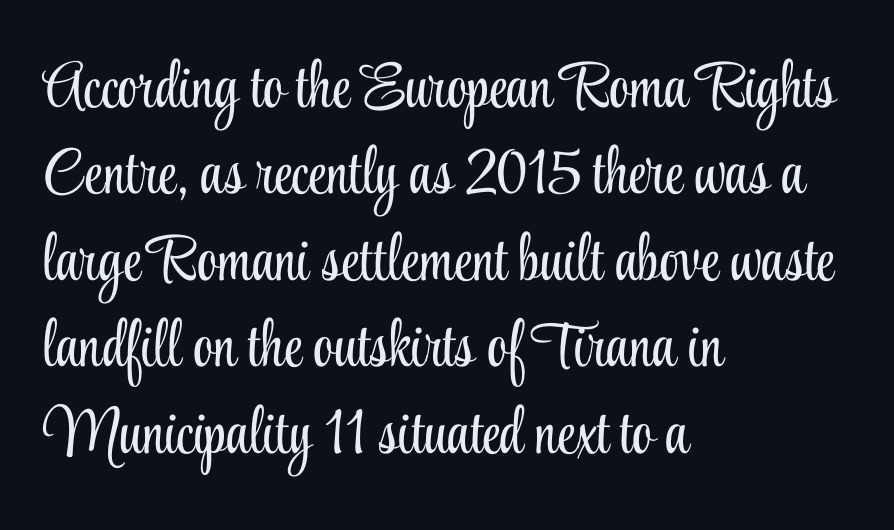
{"serif": "yes", "bold": "no", "weight": "light", "width": "condensed", "stroke_contrast": "low", "x_height": "small", "monospaced": "no", "underline": "no", "align": "left", "line_spacing": "normal", "line_spacing_ratio": 1.35, "letter_spacing": "normal", "letter_spacing_em": 0.0, "glyph_px": 64}
